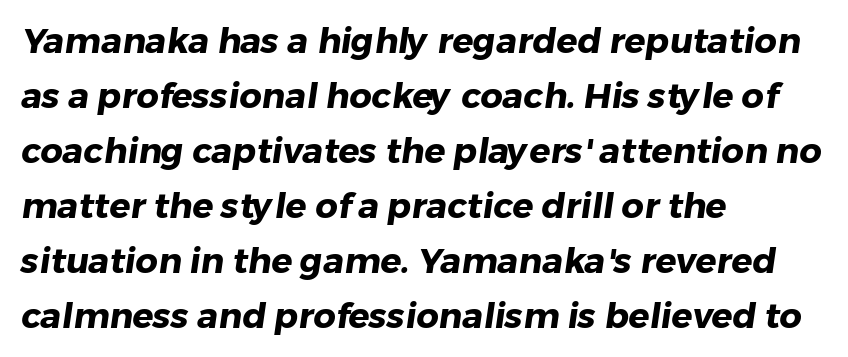
The image shows 35 px heavy sans-serif type; set left-aligned, normal line spacing (1.57x), normal letter spacing, not underlined; low stroke contrast and a medium x-height.
